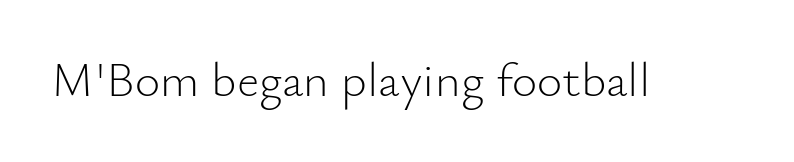
Classification — sans serif. This is the regular roman posture of the typeface. A clean baseline with only descenders dipping below it. Weight class: somewhere from thin through regular. Tracking here is standard; glyphs follow each other at the usual distance. This sample has the flowing, uneven cadence of proportional lettering.
